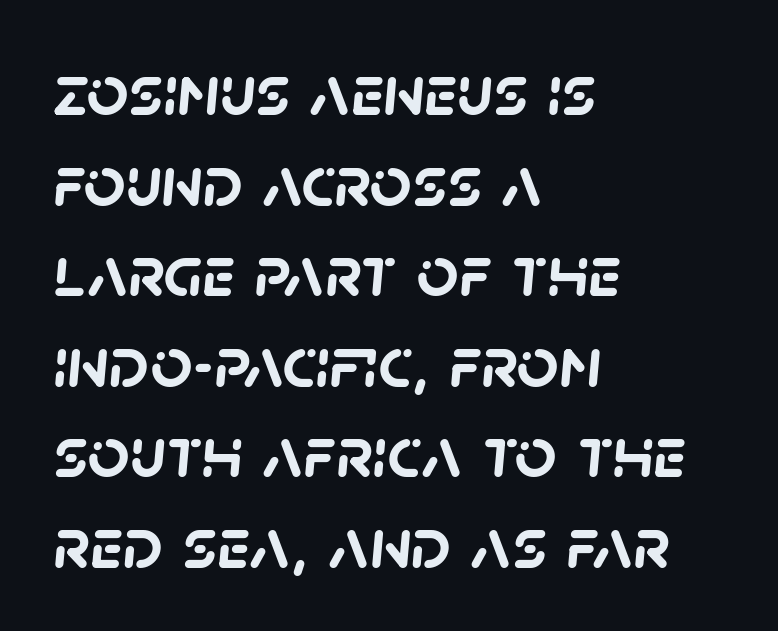
{"serif": "no", "bold": "yes", "weight": "semibold", "width": "normal", "stroke_contrast": "low", "x_height": "large", "monospaced": "no", "underline": "no", "align": "left", "line_spacing_ratio": 1.24, "letter_spacing": "normal", "letter_spacing_em": 0.0, "glyph_px": 73}
